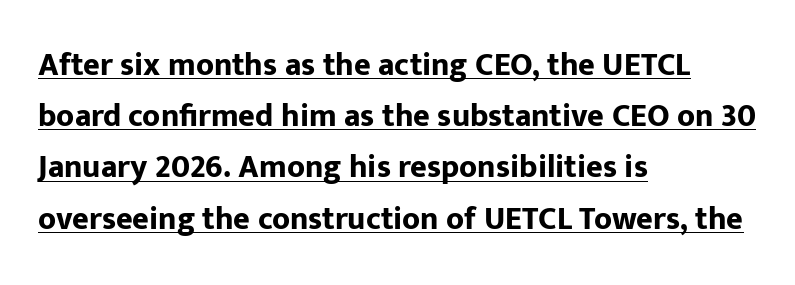
The image shows 32 px bold sans-serif type, upright; set left-aligned, normal line spacing (1.6x), normal letter spacing, underlined; low stroke contrast and a medium x-height.
